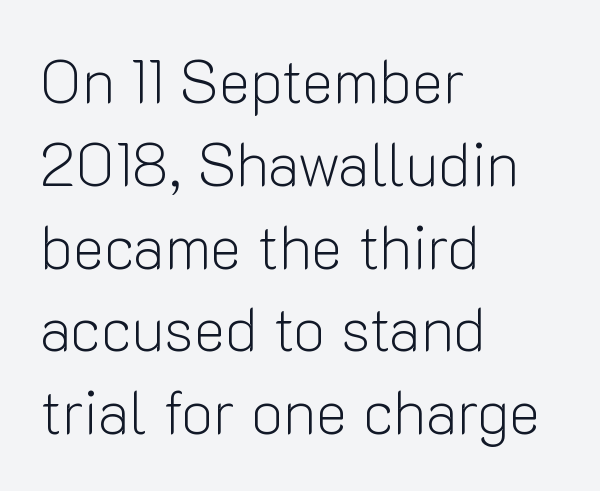
In terms of leading, this rendering sits right in the middle. Does the type have serifs? No, each stem ends abruptly. Teacher's note: observe the even left margin — that is flush-left alignment. This is roman type, the default non-slanted kind. No extra ink here — the face is not bold.
